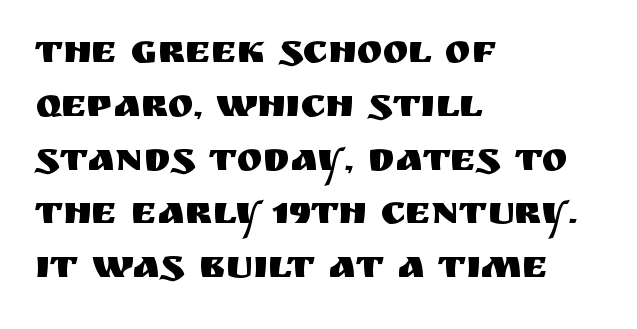
In terms of leading, this rendering sits right in the middle. The type sits square on the baseline with zero lean. This sample has the flowing, uneven cadence of proportional lettering. The text was rendered using a sans face with plain stroke endings.
